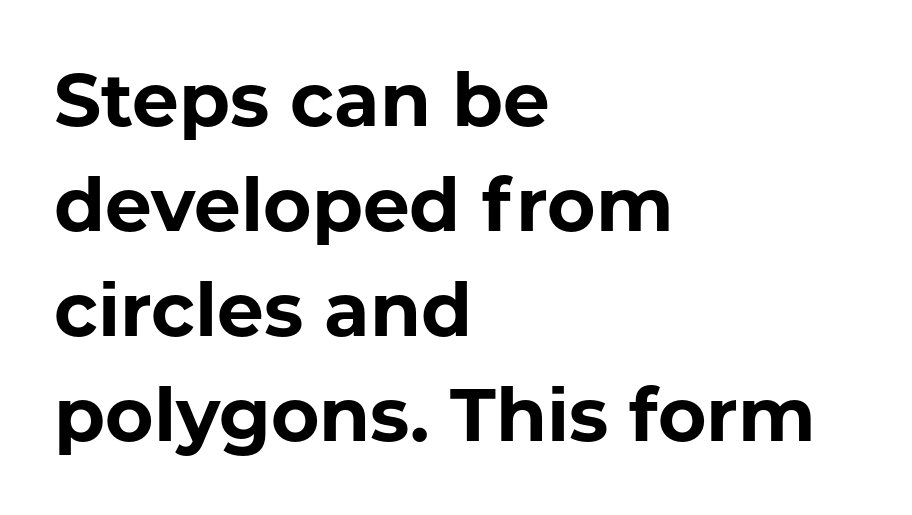
The image shows 74 px bold sans-serif type, upright; set left-aligned, normal line spacing (1.42x), normal letter spacing, not underlined; low stroke contrast and a medium x-height.
